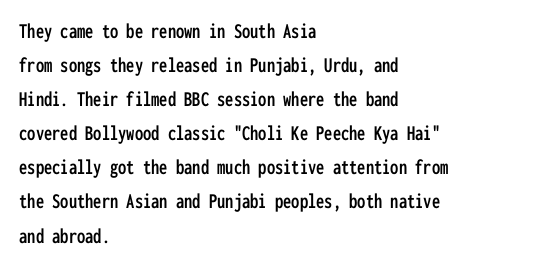
{"italic": "no", "underline": "no", "align": "left", "line_spacing": "normal", "line_spacing_ratio": 1.55, "letter_spacing": "normal", "letter_spacing_em": 0.0, "glyph_px": 22}
